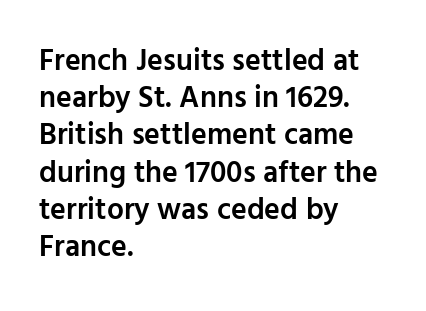
Letterform terminals end flat and unadorned throughout the passage. Line beginnings align vertically; line endings do not. Proportional: the letters do not fall into vertical columns. The specimen omits any rule beneath the text block's lines. These lines keep a tight, regular rhythm from letter to letter.
